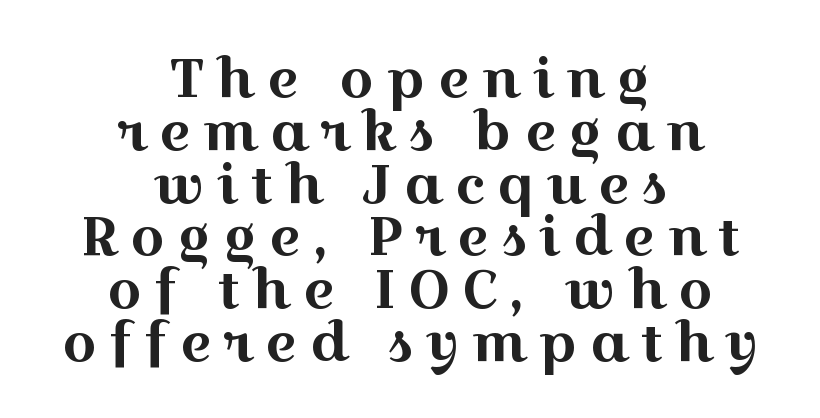
The image shows 55 px wide serif type, upright; set centered, tight line spacing (0.96x), unusually wide letter spacing (+0.21 em), not underlined; a medium x-height.
